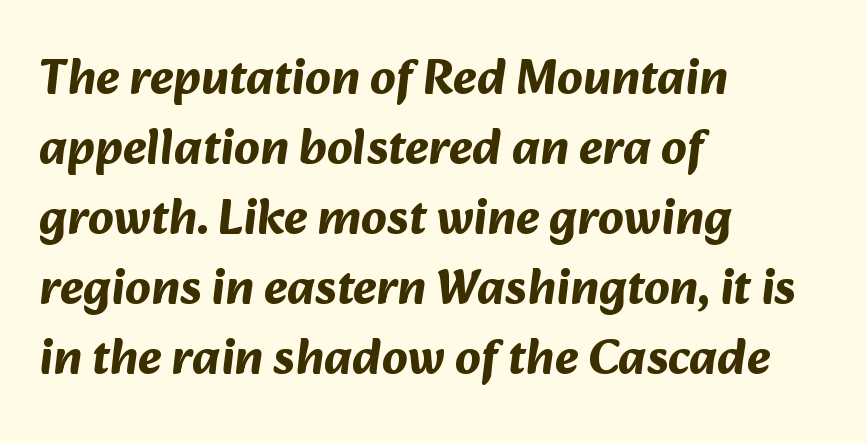
The image shows 50 px bold sans-serif type; set left-aligned, normal line spacing (1.4x), normal letter spacing, not underlined; medium stroke contrast and a medium x-height.
